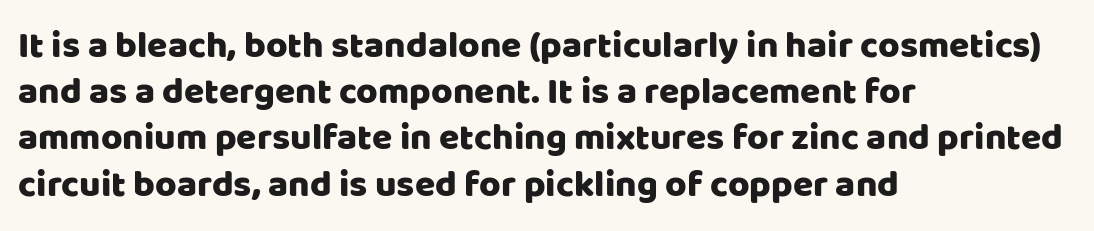
The strip under each line holds only bare page. A typesetter would call this proportional, since set widths differ per character. No feet cap the strokes, marking this as sans-serif type. The text block is weighted toward the left margin, trailing off unevenly rightward. Tracking here is standard; glyphs follow each other at the usual distance. Baseline-to-baseline distance is the conventional proportion of letter height.
